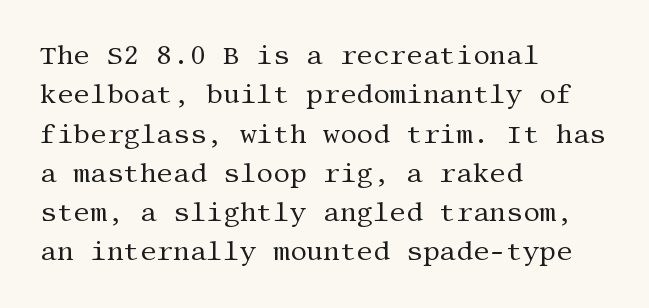
A typesetter would mark this as roman, not italic. Does the leading feel generous? No, just average. The typesetter chose a ragged-right arrangement here. The gaps between neighbouring characters are ordinary and unremarkable. Is this a heavy cut? Hardly; it is regular or lighter. The space directly below the letters is spotless.
